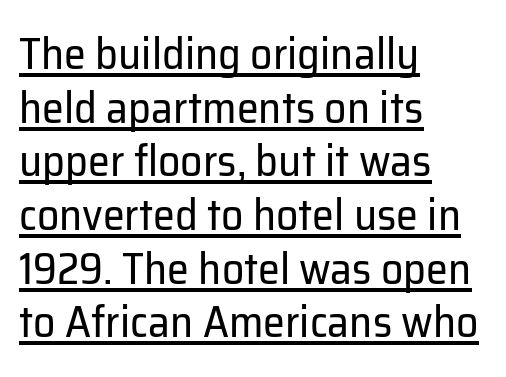
This rendering leaves character spacing at its baseline value. Classification — sans serif. Unbolded letterforms with no extra heft. The rendering uses natural spacing where letterforms have individual widths. In terms of posture, this sample is upright.
